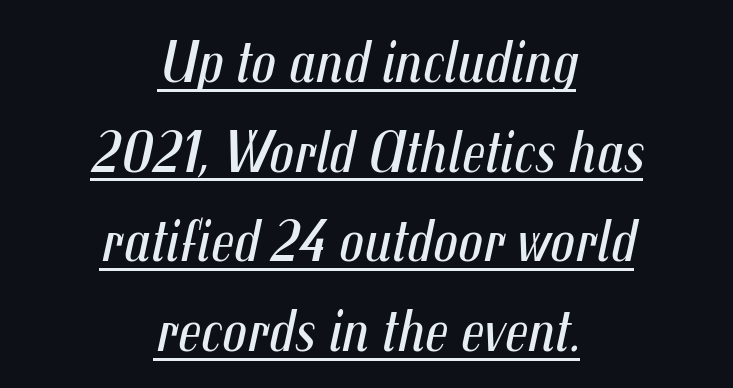
The image shows 61 px regular-weight, condensed type, italic (leaning right); set centered, normal line spacing (1.47x), normal letter spacing, underlined; medium stroke contrast and a medium x-height.
